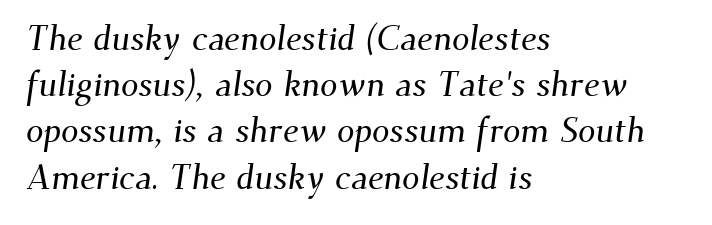
{"serif": "yes", "width": "normal", "stroke_contrast": "medium", "x_height": "small", "monospaced": "no", "underline": "no", "align": "left", "line_spacing": "normal", "line_spacing_ratio": 1.32, "letter_spacing": "normal", "letter_spacing_em": 0.0, "glyph_px": 35}
